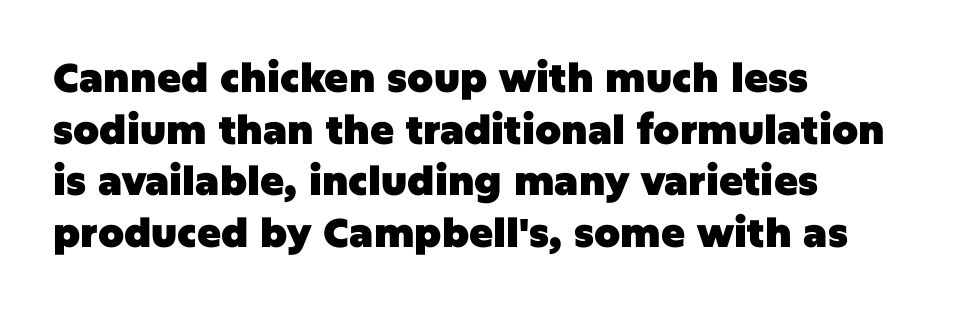
Q: Is the text bold? A: Yes.
Q: Is the text italic (slanted)? A: No, it is upright.
Q: Is the typeface a serif or a sans-serif typeface? A: Sans-serif.
Q: Is the text underlined? A: No.
Q: How is the paragraph aligned? A: Left-aligned.
Q: Is the spacing between letters normal or unusually wide? A: Normal.
Q: Is the spacing between lines tight, normal or loose? A: Normal.
Q: Width (condensed, normal, or wide)? A: Normal.
Q: Stroke contrast? A: Low.
Q: x-height? A: Large.
Q: Monospaced? A: No.
